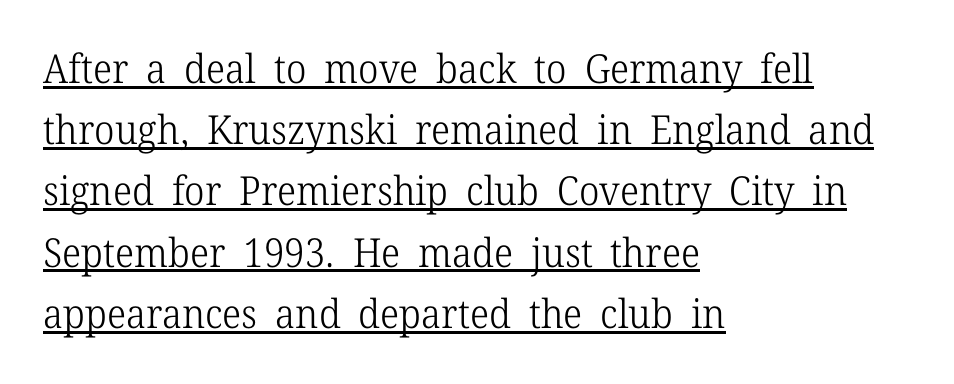
Looks like someone drew a line under every word here. Here the glyphs are tracked normally, forming tight word shapes. Little horizontal feet cap the strokes, marking this as serif type. The rendering anchors every line to the left-hand side. Interline gaps are of average width in this sample.
